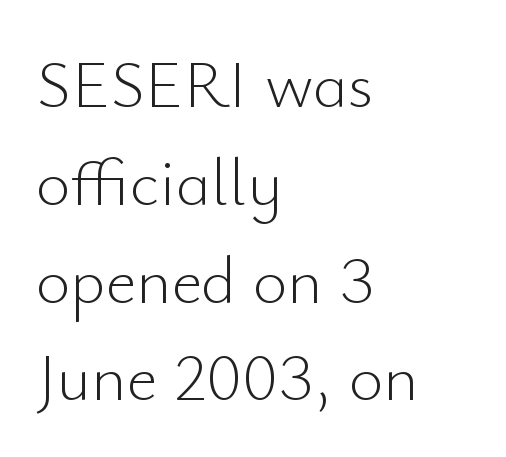
Unlike a traditional serif, this face leaves its strokes unadorned. Each word holds together tightly as a unit, with standard inter-letter gaps. Check the space under the baseline: it is left empty. Note the varied advance widths — an 'i' is clearly narrower than an 'm'. The compositor pushed each line to the left boundary.
